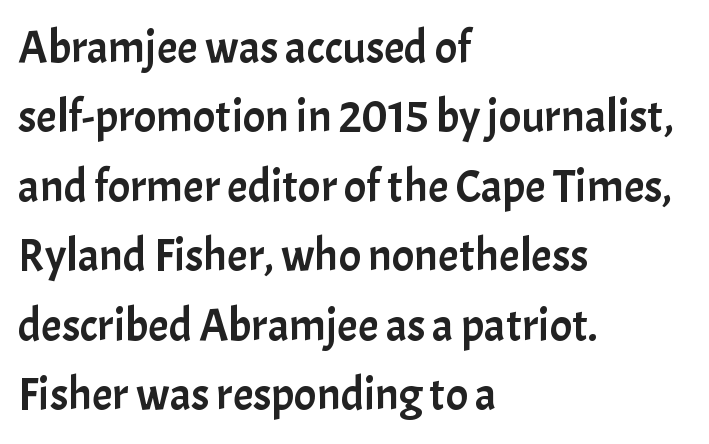
Q: Is the text italic (slanted)? A: No, it is upright.
Q: Is the typeface a serif or a sans-serif typeface? A: Sans-serif.
Q: Is the text underlined? A: No.
Q: How is the paragraph aligned? A: Left-aligned.
Q: Is the spacing between letters normal or unusually wide? A: Normal.
Q: Is the spacing between lines tight, normal or loose? A: Normal.
Q: Width (condensed, normal, or wide)? A: Normal.
Q: Stroke contrast? A: Low.
Q: x-height? A: Medium.
Q: Monospaced? A: No.
